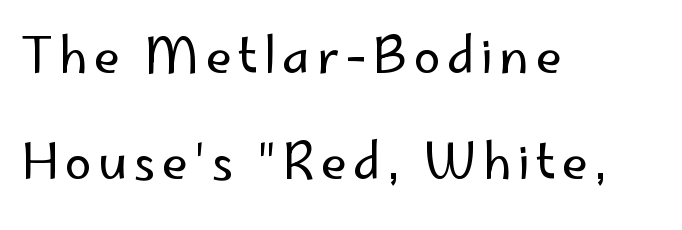
The glyphs in this specimen are sans serif. Visually the block forms a straight wall on the left and a jagged coastline on the right. The specimen reads as upright at a glance. Weight: not bold — regular or lighter. Each letter keeps its own natural width here, so spacing adapts to shape. Does the leading feel generous? Absolutely, it's lavish.
